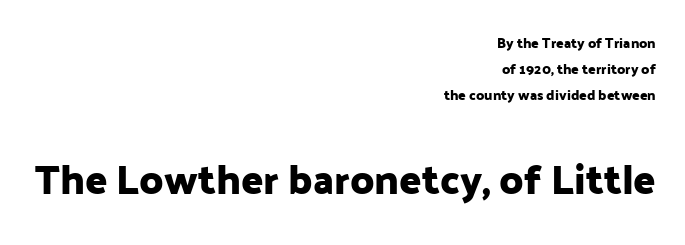
{"serif": "no", "italic": "no", "width": "normal", "stroke_contrast": "low", "x_height": "medium", "monospaced": "no", "underline": "no", "align": "right", "line_spacing_ratio": 1.85, "letter_spacing": "normal", "letter_spacing_em": 0.0, "larger_block": "second", "size_ratio": 2.93, "glyph_px": 41}
